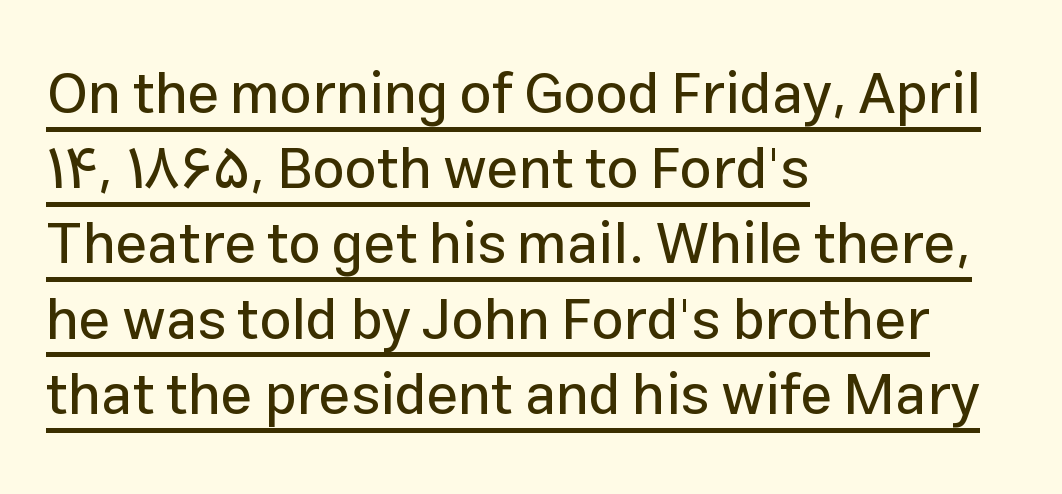
Q: Is the text italic (slanted)? A: No, it is upright.
Q: Is the typeface a serif or a sans-serif typeface? A: Sans-serif.
Q: Is the text underlined? A: Yes.
Q: How is the paragraph aligned? A: Left-aligned.
Q: Is the spacing between letters normal or unusually wide? A: Normal.
Q: Is the spacing between lines tight, normal or loose? A: Normal.
Q: Width (condensed, normal, or wide)? A: Normal.
Q: Stroke contrast? A: Low.
Q: x-height? A: Medium.
Q: Monospaced? A: No.
